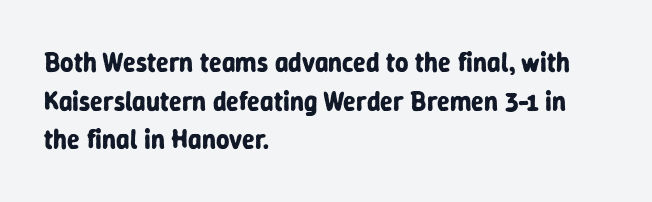
The image shows 26 px bold type, upright; set left-aligned, normal line spacing (1.49x), normal letter spacing, not underlined.
